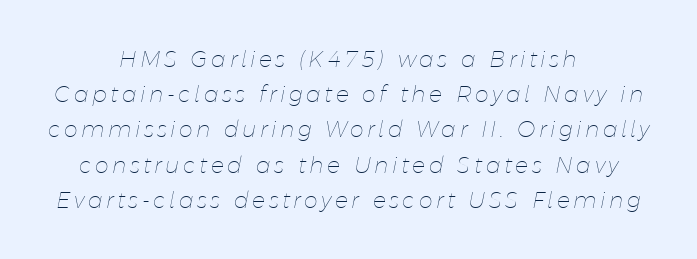
Q: Is the text bold? A: No.
Q: Is the text italic (slanted)? A: Yes, it leans right by about 11 degrees.
Q: Is the text underlined? A: No.
Q: How is the paragraph aligned? A: Centered.
Q: Is the spacing between lines tight, normal or loose? A: Normal.
